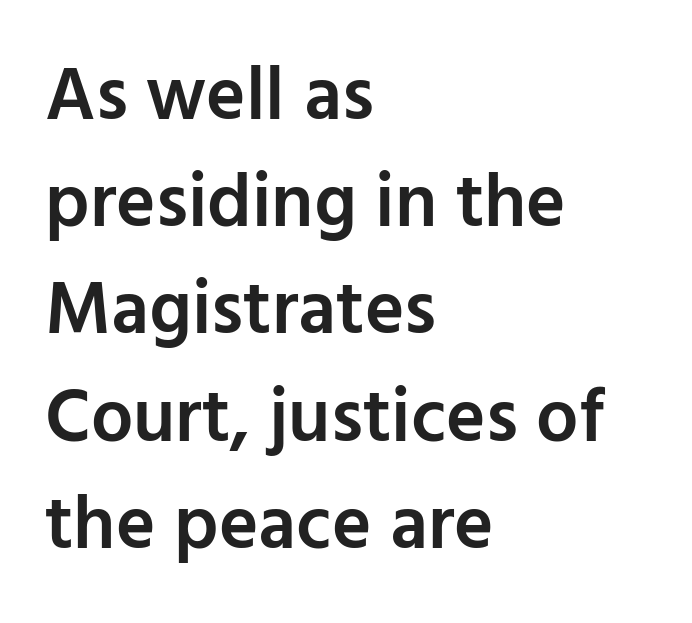
The image shows 75 px semibold sans-serif type, upright; set left-aligned, normal line spacing (1.43x), normal letter spacing, not underlined; low stroke contrast and a medium x-height.
